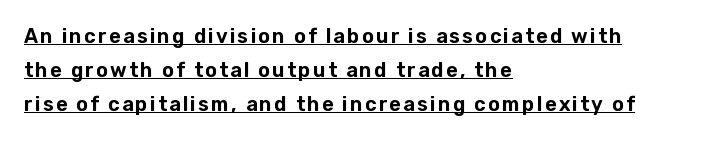
The image shows 20 px text type, upright; set left-aligned, line spacing 1.71x, underlined.
